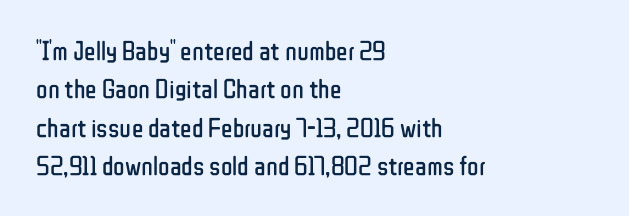
Q: Is the text bold? A: No.
Q: Is the text italic (slanted)? A: No, it is upright.
Q: Is the text underlined? A: No.
Q: How is the paragraph aligned? A: Left-aligned.
Q: Is the spacing between letters normal or unusually wide? A: Normal.
Q: Is the spacing between lines tight, normal or loose? A: Normal.
